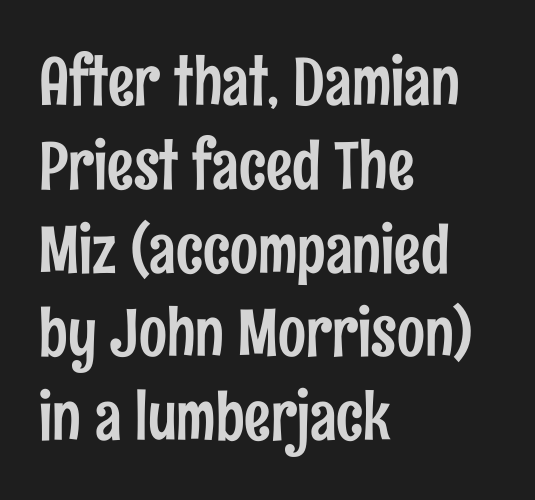
A student would call this left alignment; a typographer would say flush left, rag right. Do the letters lean? They stand straight. Descenders hang freely into open space. Horizontal bands of white between lines are of average thickness. The type family on display is of the sans-serif kind. The face used here is rendered with its standard letterfit.
